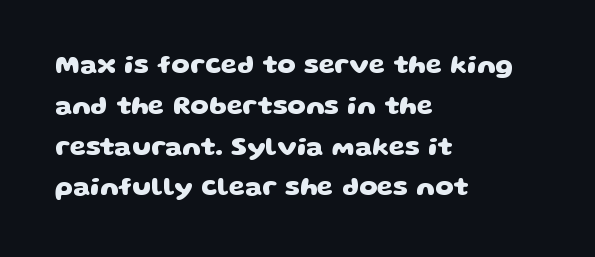
Plain, unruled lines of type. The passage shown has conventional tracking throughout. The paragraph has a hard left edge and a soft right edge. These lines sit exactly where default settings would place them. These lines carry a lot of weight — the face is fully bold.
